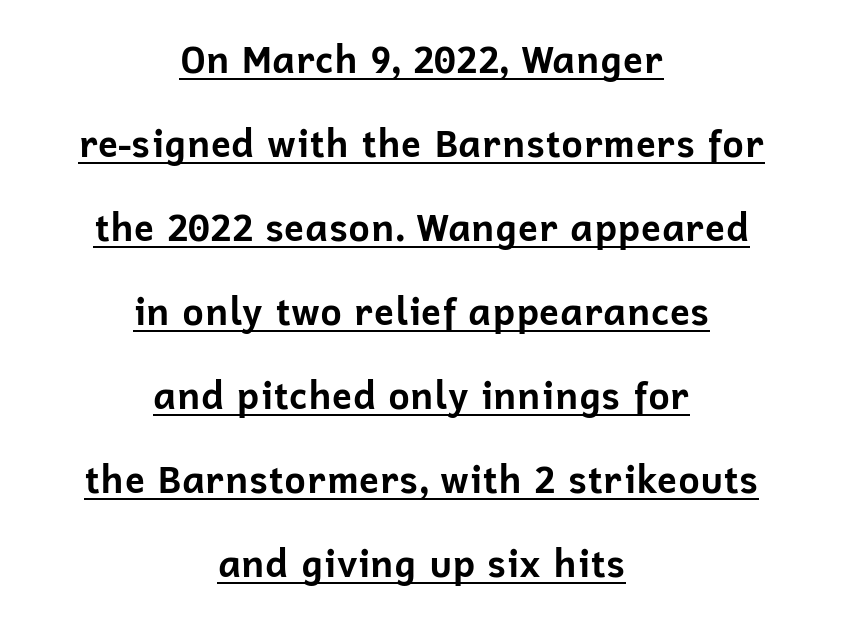
{"serif": "no", "italic": "no", "bold": "yes", "weight": "bold", "width": "normal", "stroke_contrast": "low", "x_height": "medium", "monospaced": "no", "underline": "yes", "align": "center", "line_spacing": "loose", "line_spacing_ratio": 2.27, "letter_spacing": "normal", "letter_spacing_em": 0.0, "glyph_px": 37}
